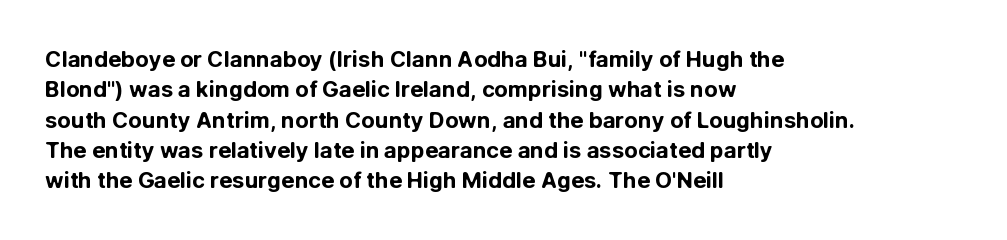
Q: Is the text bold? A: Yes.
Q: Is the text italic (slanted)? A: No, it is upright.
Q: Is the text underlined? A: No.
Q: How is the paragraph aligned? A: Left-aligned.
Q: Is the spacing between letters normal or unusually wide? A: Normal.
Q: Is the spacing between lines tight, normal or loose? A: Normal.
